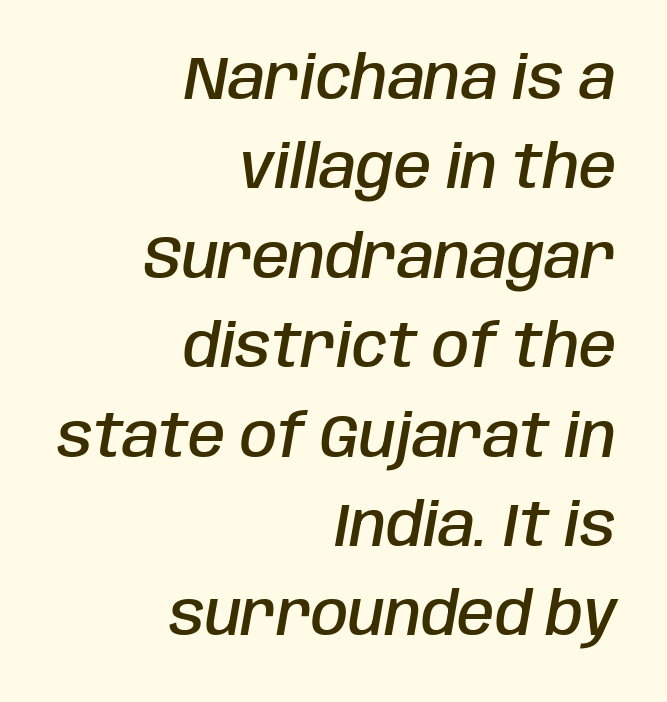
No word sits above an underline. Summary of weight: moderately heavy, a semibold. The passage shown leans; its letterforms are oblique. Leading: standard. The gaps between neighbouring characters are ordinary and unremarkable. This sample has the flowing, uneven cadence of proportional lettering.
